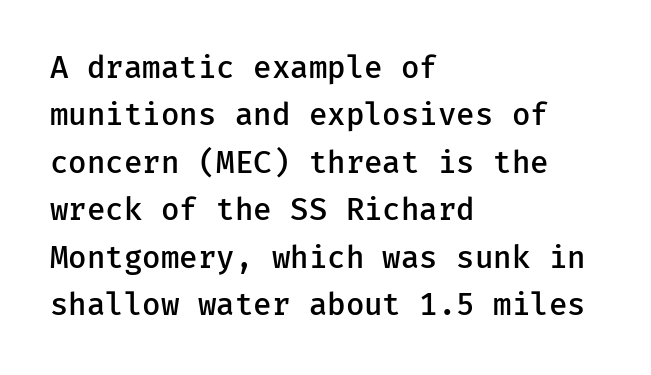
The image shows 30 px semibold sans-serif type, upright, monospaced; set left-aligned, normal line spacing (1.58x), normal letter spacing, not underlined; low stroke contrast and a medium x-height.
